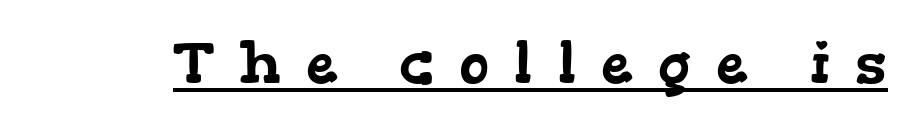
Q: Is the typeface a serif or a sans-serif typeface? A: Serif.
Q: Is the text underlined? A: Yes.
Q: Is the spacing between letters normal or unusually wide? A: Unusually wide.
Q: Width (condensed, normal, or wide)? A: Wide.
Q: Stroke contrast? A: Low.
Q: x-height? A: Medium.
Q: Monospaced? A: No.
